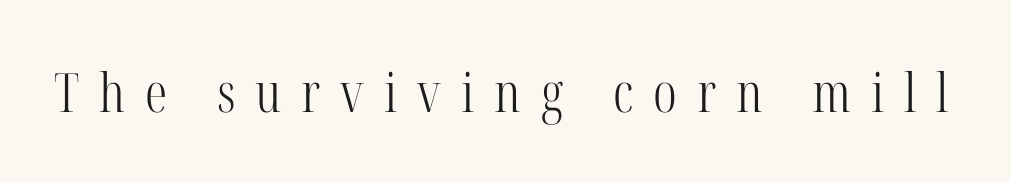
{"serif": "yes", "italic": "no", "bold": "no", "weight": "light", "width": "condensed", "stroke_contrast": "high", "x_height": "medium", "monospaced": "no", "underline": "no", "letter_spacing": "wide", "letter_spacing_em": 0.37, "glyph_px": 54}
